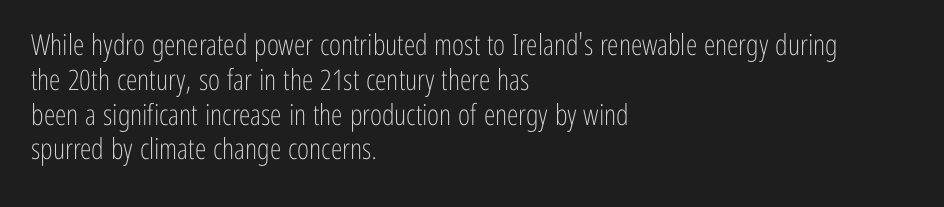
{"serif": "no", "italic": "no", "bold": "no", "weight": "light", "width": "condensed", "stroke_contrast": "low", "x_height": "medium", "monospaced": "no", "underline": "no", "align": "left", "line_spacing_ratio": 1.2, "letter_spacing": "normal", "letter_spacing_em": 0.0, "glyph_px": 29}
